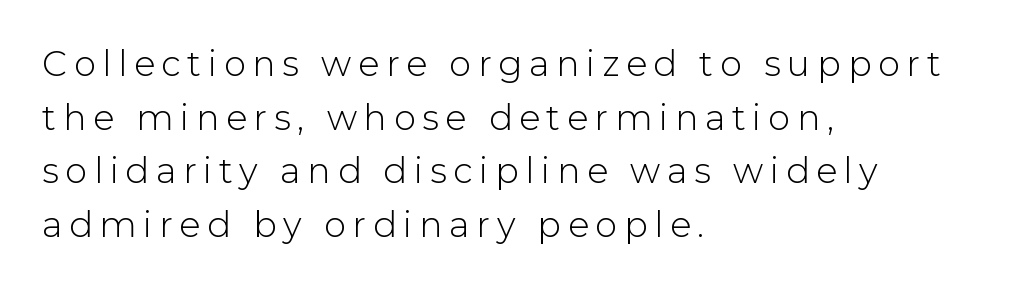
Q: Is the text bold? A: No.
Q: Is the text italic (slanted)? A: No, it is upright.
Q: Is the typeface a serif or a sans-serif typeface? A: Sans-serif.
Q: Is the text underlined? A: No.
Q: How is the paragraph aligned? A: Left-aligned.
Q: Is the spacing between lines tight, normal or loose? A: Normal.
Q: Width (condensed, normal, or wide)? A: Normal.
Q: Stroke contrast? A: Low.
Q: x-height? A: Medium.
Q: Monospaced? A: No.
